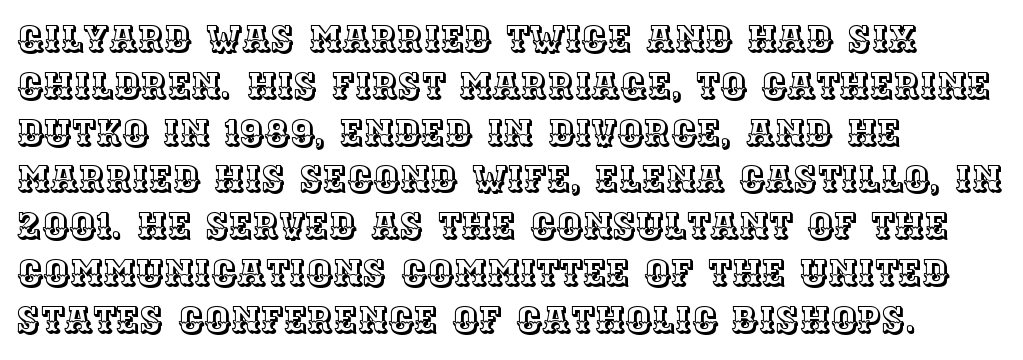
{"italic": "no", "width": "normal", "x_height": "large", "monospaced": "no", "underline": "no", "align": "left", "line_spacing": "normal", "line_spacing_ratio": 1.3, "letter_spacing": "normal", "letter_spacing_em": 0.0, "glyph_px": 36}
